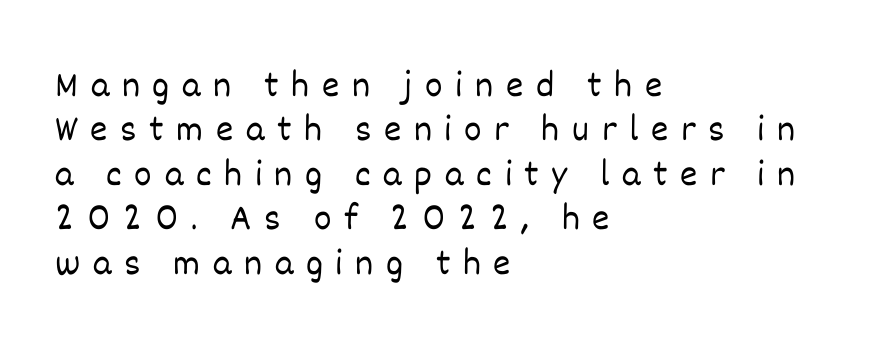
Q: Is the text bold? A: No.
Q: Is the text italic (slanted)? A: No, it is upright.
Q: Is the text underlined? A: No.
Q: How is the paragraph aligned? A: Left-aligned.
Q: Is the spacing between letters normal or unusually wide? A: Unusually wide.
Q: Width (condensed, normal, or wide)? A: Normal.
Q: Stroke contrast? A: Low.
Q: x-height? A: Large.
Q: Monospaced? A: No.
